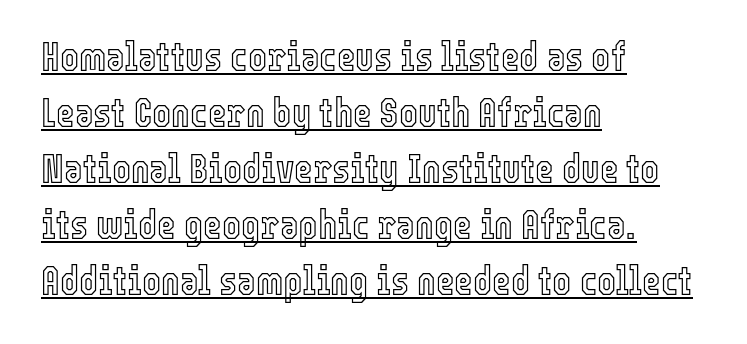
Q: Is the text italic (slanted)? A: No, it is upright.
Q: Is the text underlined? A: Yes.
Q: How is the paragraph aligned? A: Left-aligned.
Q: Is the spacing between letters normal or unusually wide? A: Normal.
Q: Is the spacing between lines tight, normal or loose? A: Normal.
Q: Width (condensed, normal, or wide)? A: Condensed.
Q: x-height? A: Medium.
Q: Monospaced? A: No.
